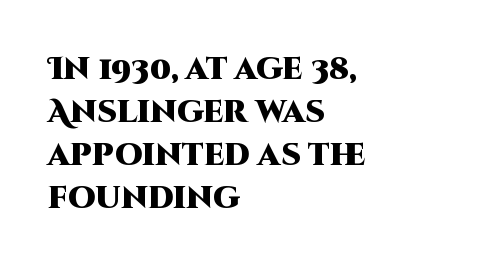
{"serif": "no", "italic": "no", "bold": "yes", "weight": "heavy", "width": "normal", "stroke_contrast": "high", "x_height": "large", "monospaced": "no", "underline": "no", "align": "left", "line_spacing": "normal", "line_spacing_ratio": 1.39, "letter_spacing": "normal", "letter_spacing_em": 0.0, "glyph_px": 31}
